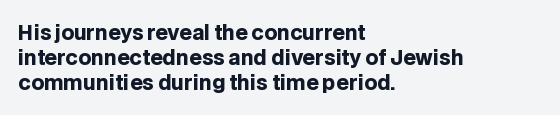
The image shows 20 px bold type, upright; set left-aligned, normal line spacing (1.26x), normal letter spacing, not underlined.
